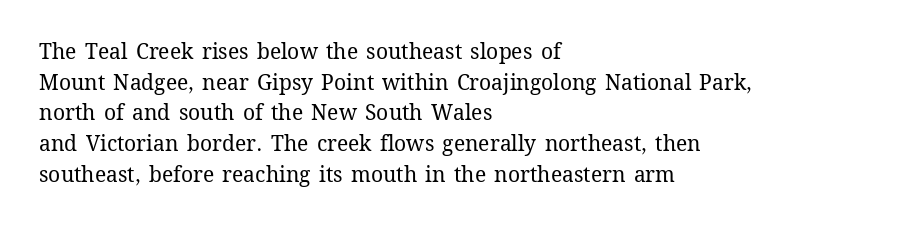
Q: Is the text bold? A: No.
Q: Is the text italic (slanted)? A: No, it is upright.
Q: Is the text underlined? A: No.
Q: How is the paragraph aligned? A: Left-aligned.
Q: Is the spacing between letters normal or unusually wide? A: Normal.
Q: Is the spacing between lines tight, normal or loose? A: Normal.
